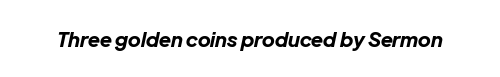
The image shows 20 px bold type, italic (leaning right); set normal letter spacing, not underlined.
